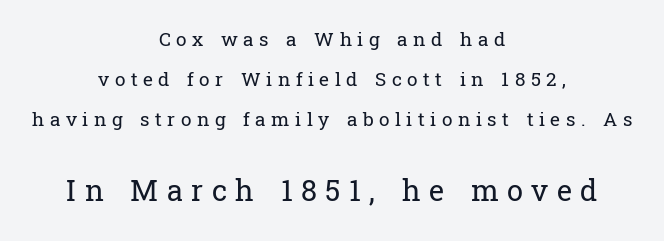
{"serif": "yes", "italic": "no", "bold": "no", "weight": "regular", "width": "normal", "stroke_contrast": "low", "x_height": "medium", "monospaced": "no", "underline": "no", "align": "center", "line_spacing": "loose", "line_spacing_ratio": 2.11, "letter_spacing": "wide", "letter_spacing_em": 0.29, "larger_block": "second", "size_ratio": 1.53, "glyph_px": 29}
